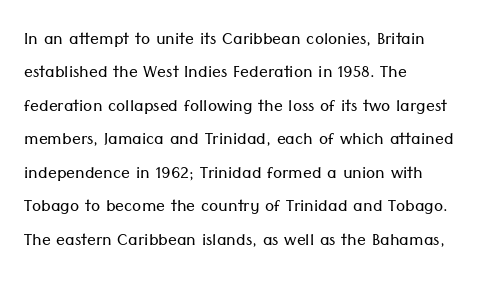
Summary of vertical rhythm: regular, with standard interline spacing. No extra ink here — the face is not bold. Quick note: not italic, upright. Horizontal alignment here is leftward, the default for most running prose.
